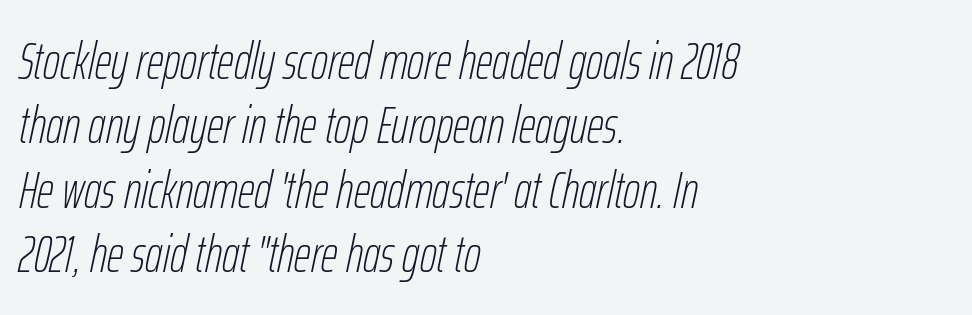
The image shows 52 px thin, condensed type, italic (leaning right); set left-aligned, line spacing 1.24x, normal letter spacing, not underlined; low stroke contrast and a medium x-height.
